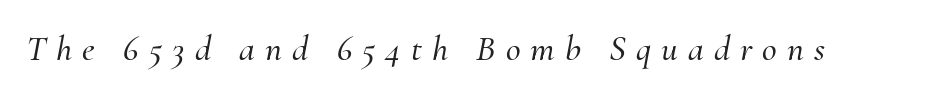
The image shows 36 px serif type, italic (leaning right); set unusually wide letter spacing (+0.28 em), not underlined; medium stroke contrast and a small x-height.
